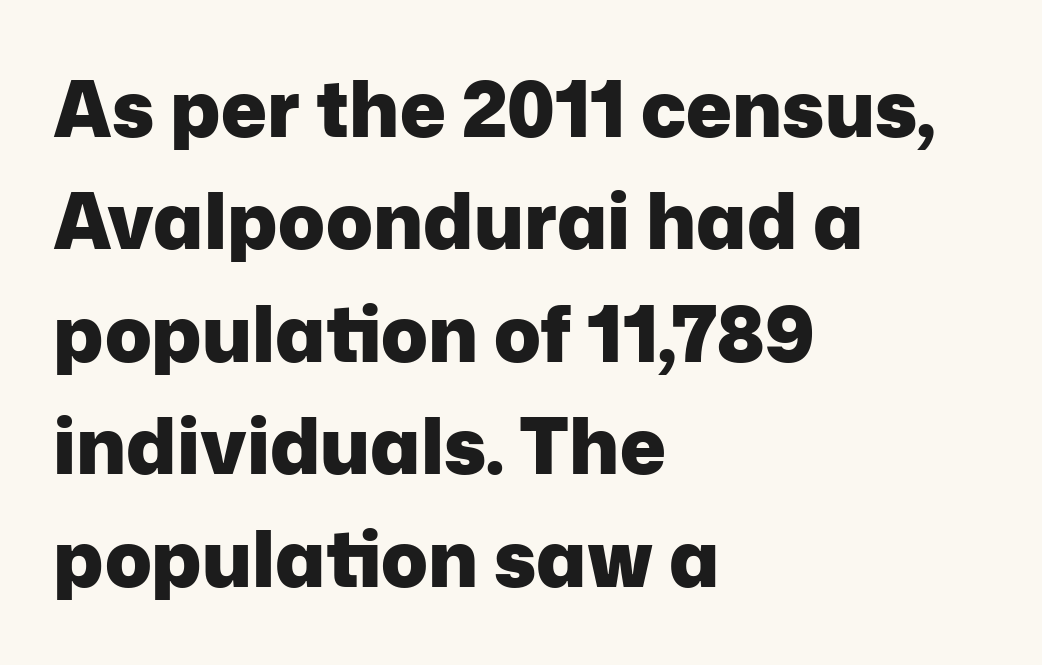
The image shows 77 px heavy sans-serif type, upright; set left-aligned, normal line spacing (1.46x), normal letter spacing, not underlined; low stroke contrast and a medium x-height.
